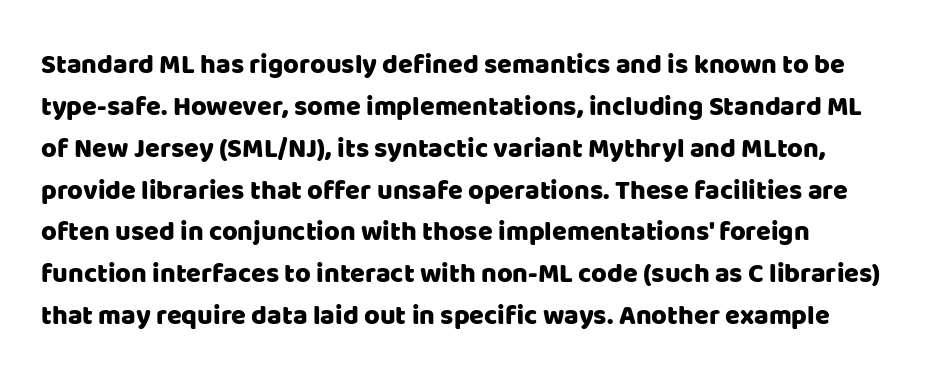
Q: Is the text italic (slanted)? A: No, it is upright.
Q: Is the text underlined? A: No.
Q: Is the spacing between letters normal or unusually wide? A: Normal.
Q: Is the spacing between lines tight, normal or loose? A: Normal.
